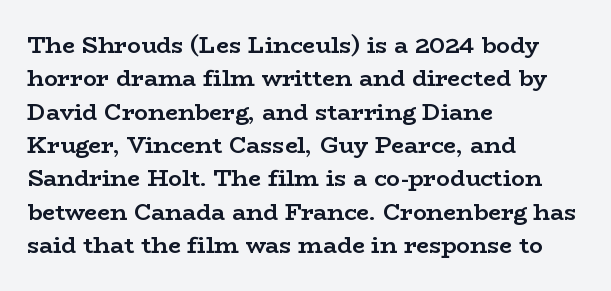
Every letter is thick-stroked: bold, no question. The space directly below the letters is spotless. How would I describe the line gaps? Plain and ordinary. A classic flush-left, rag-right setting is used for this passage. The specimen reads as upright at a glance.
